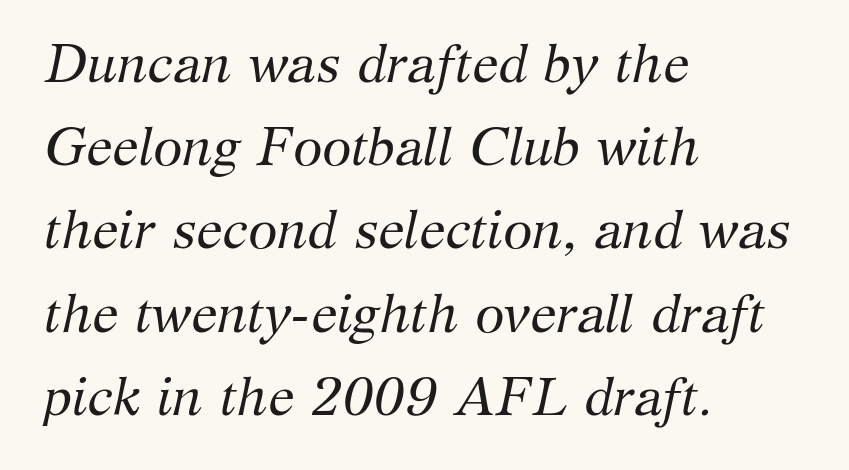
The image shows 53 px regular-weight serif type, italic (leaning right); set left-aligned, normal line spacing (1.57x), normal letter spacing, not underlined; medium stroke contrast and a medium x-height.
